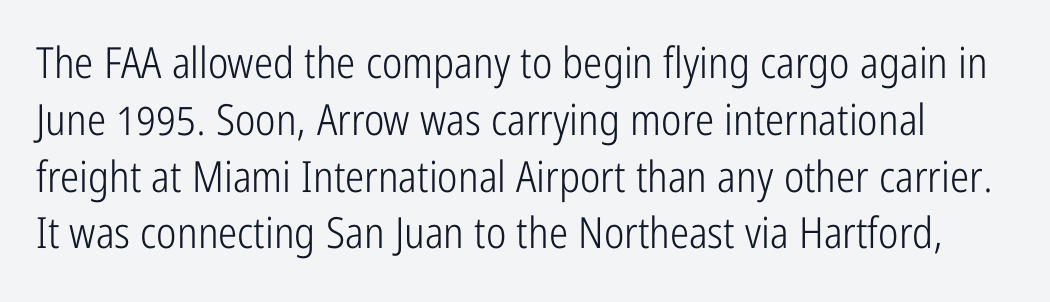
Q: Is the text bold? A: No.
Q: Is the text italic (slanted)? A: No, it is upright.
Q: Is the typeface a serif or a sans-serif typeface? A: Sans-serif.
Q: Is the text underlined? A: No.
Q: Is the spacing between letters normal or unusually wide? A: Normal.
Q: Is the spacing between lines tight, normal or loose? A: Normal.
Q: Width (condensed, normal, or wide)? A: Condensed.
Q: Stroke contrast? A: Low.
Q: x-height? A: Medium.
Q: Monospaced? A: No.
